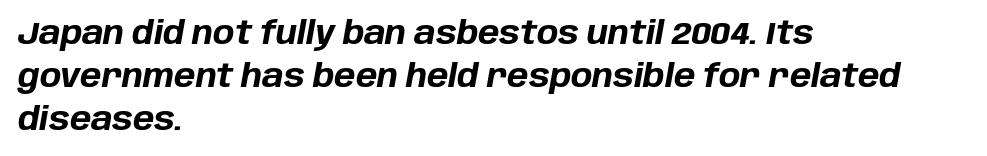
The image shows 32 px bold type, italic (leaning right); set left-aligned, normal line spacing (1.34x), normal letter spacing, not underlined; low stroke contrast and a large x-height.
